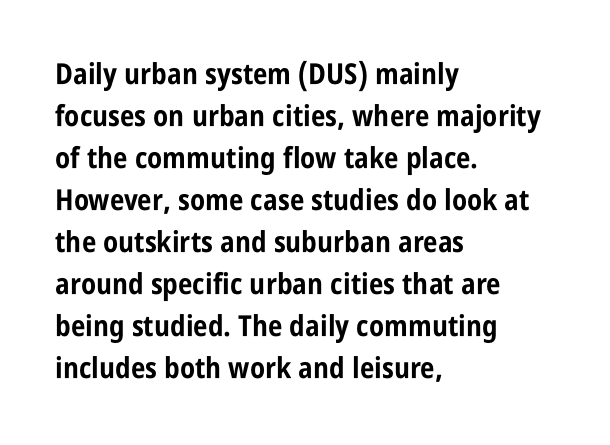
The tracking reads as untouched default to a designer's eye. A roman cut, with each character standing at attention. Chunky letters — that's bold for sure. The rendering uses a moderate line-height, typical for paragraphs. Grotesque or geometric, the face here clearly has no serifs. This sample has the flowing, uneven cadence of proportional lettering.
